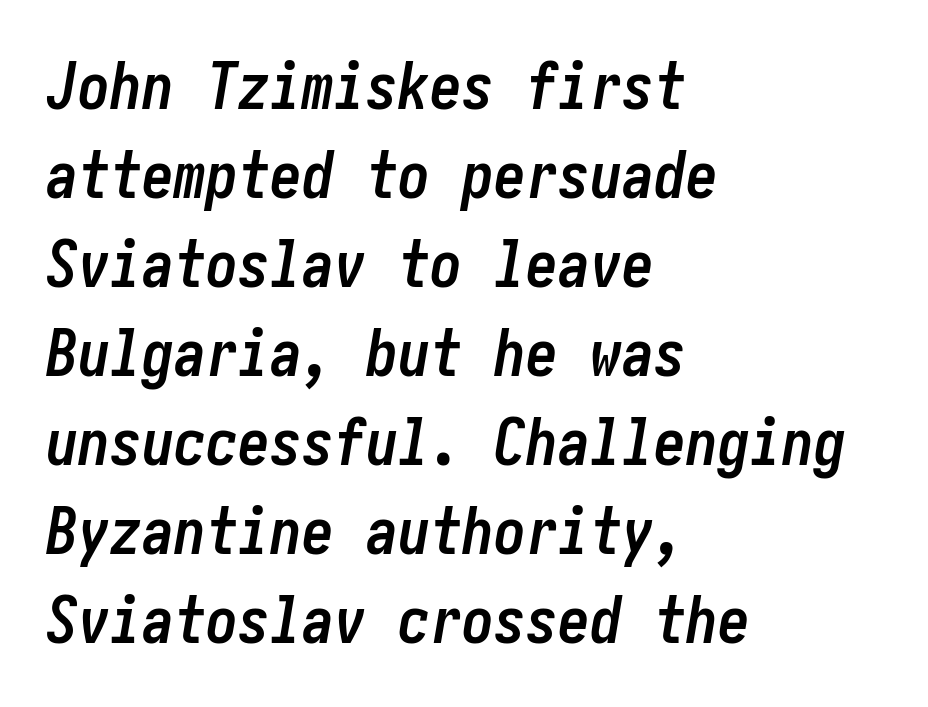
{"italic": "yes", "lean": "right", "slant_degrees": 10, "bold": "yes", "weight": "semibold", "width": "condensed", "stroke_contrast": "low", "x_height": "medium", "underline": "no", "align": "left", "line_spacing": "normal", "line_spacing_ratio": 1.39, "letter_spacing": "normal", "letter_spacing_em": 0.0, "glyph_px": 64}
